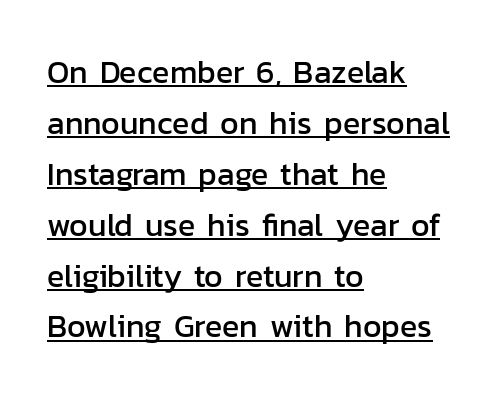
Q: Is the text italic (slanted)? A: No, it is upright.
Q: Is the typeface a serif or a sans-serif typeface? A: Sans-serif.
Q: Is the text underlined? A: Yes.
Q: How is the paragraph aligned? A: Left-aligned.
Q: Is the spacing between letters normal or unusually wide? A: Normal.
Q: Is the spacing between lines tight, normal or loose? A: Normal.
Q: Width (condensed, normal, or wide)? A: Normal.
Q: Stroke contrast? A: Low.
Q: x-height? A: Medium.
Q: Monospaced? A: No.
